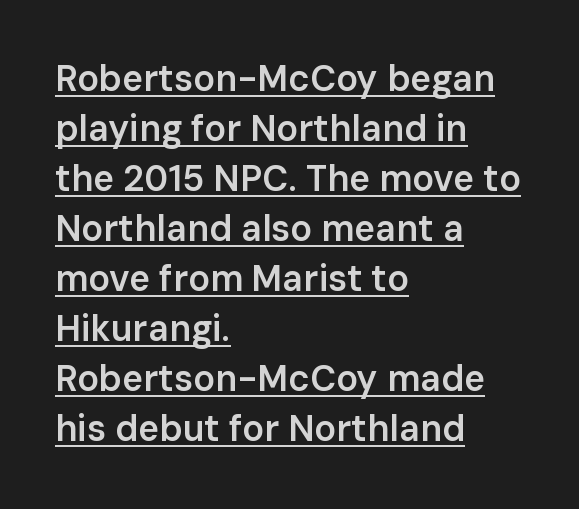
{"serif": "no", "italic": "no", "bold": "semi", "weight": "semibold", "width": "normal", "stroke_contrast": "low", "x_height": "medium", "monospaced": "no", "underline": "yes", "align": "left", "line_spacing": "normal", "line_spacing_ratio": 1.39, "letter_spacing": "normal", "letter_spacing_em": 0.0, "glyph_px": 36}
